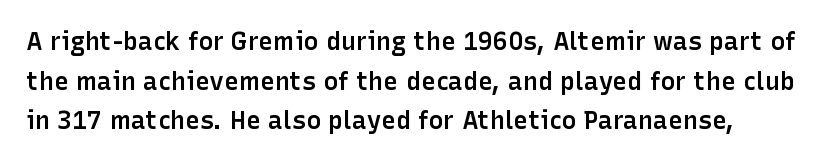
The image shows 25 px text type, upright; set normal line spacing (1.59x), normal letter spacing, not underlined.
